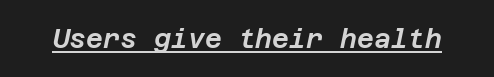
The image shows 26 px text type, italic (leaning right); set normal letter spacing, underlined.
